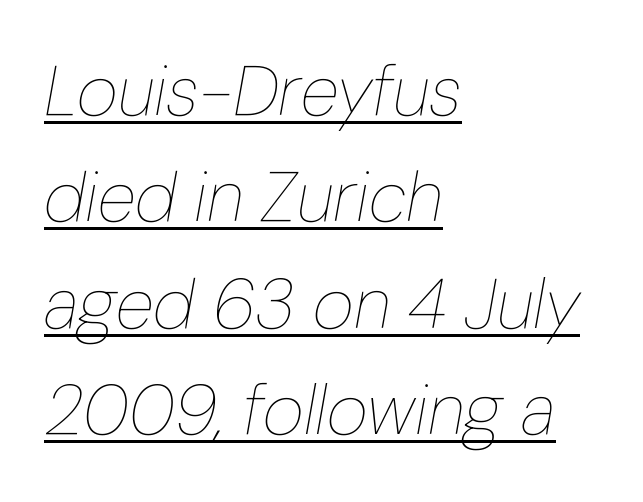
Q: Is the text bold? A: No.
Q: Is the text italic (slanted)? A: Yes, it leans right by about 10 degrees.
Q: Is the text underlined? A: Yes.
Q: How is the paragraph aligned? A: Left-aligned.
Q: Is the spacing between letters normal or unusually wide? A: Normal.
Q: Is the spacing between lines tight, normal or loose? A: Normal.
Q: Width (condensed, normal, or wide)? A: Condensed.
Q: Stroke contrast? A: Low.
Q: x-height? A: Medium.
Q: Monospaced? A: No.
